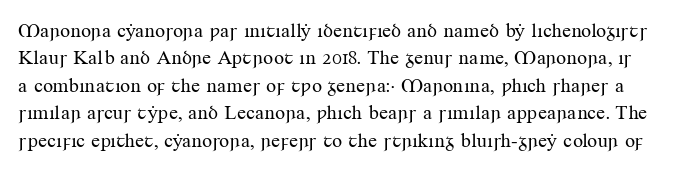
{"italic": "no", "bold": "no", "underline": "no", "line_spacing": "normal", "line_spacing_ratio": 1.37, "letter_spacing": "normal", "letter_spacing_em": 0.0, "glyph_px": 20}
